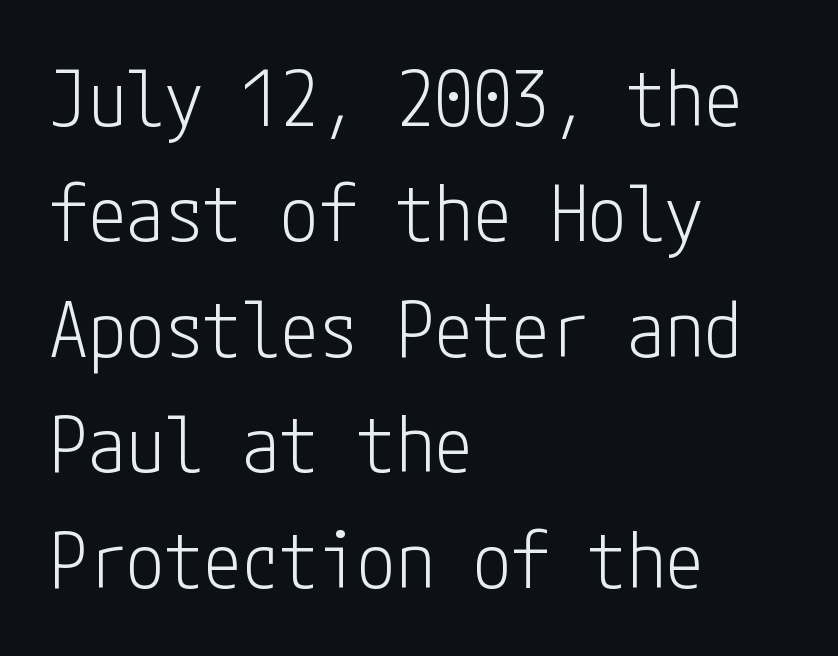
Q: Is the text bold? A: No.
Q: Is the text italic (slanted)? A: No, it is upright.
Q: Is the typeface a serif or a sans-serif typeface? A: Sans-serif.
Q: Is the text underlined? A: No.
Q: How is the paragraph aligned? A: Left-aligned.
Q: Is the spacing between letters normal or unusually wide? A: Normal.
Q: Is the spacing between lines tight, normal or loose? A: Normal.
Q: Width (condensed, normal, or wide)? A: Condensed.
Q: Stroke contrast? A: Low.
Q: x-height? A: Medium.
